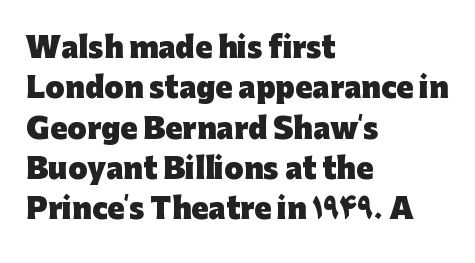
Q: Is the text bold? A: Yes.
Q: Is the text italic (slanted)? A: No, it is upright.
Q: Is the typeface a serif or a sans-serif typeface? A: Sans-serif.
Q: Is the text underlined? A: No.
Q: How is the paragraph aligned? A: Left-aligned.
Q: Is the spacing between letters normal or unusually wide? A: Normal.
Q: Is the spacing between lines tight, normal or loose? A: Normal.
Q: Width (condensed, normal, or wide)? A: Normal.
Q: Stroke contrast? A: Low.
Q: x-height? A: Medium.
Q: Monospaced? A: No.
